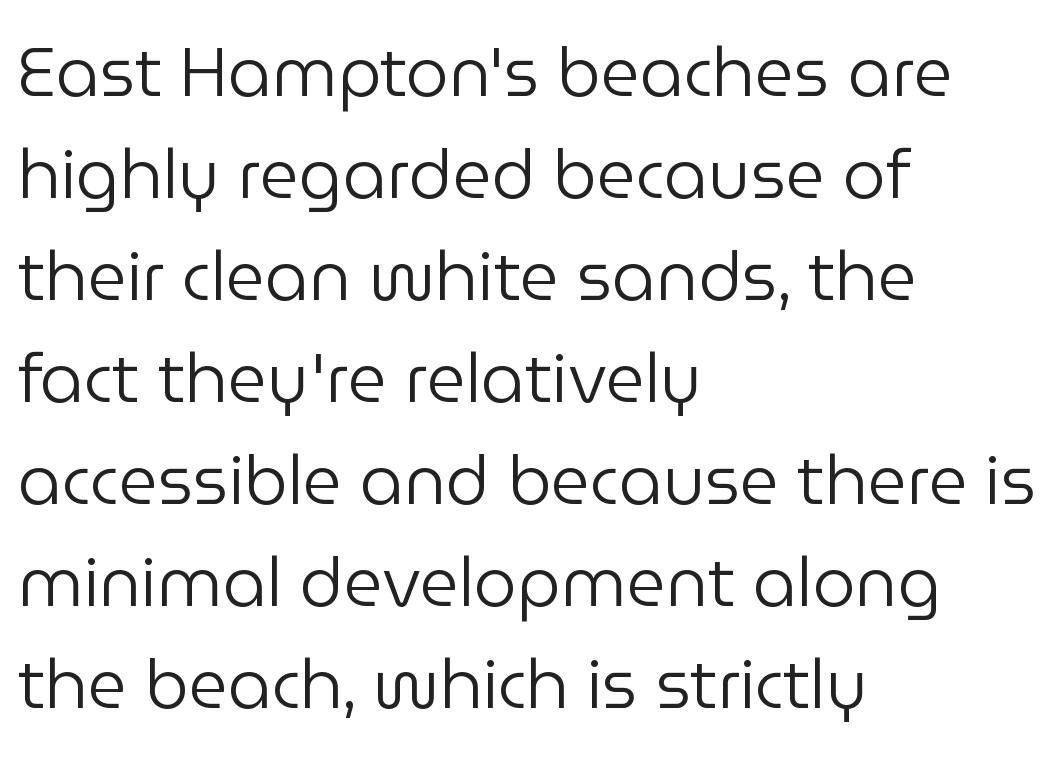
{"serif": "no", "italic": "no", "bold": "no", "weight": "regular", "width": "normal", "stroke_contrast": "low", "x_height": "medium", "monospaced": "no", "underline": "no", "align": "left", "line_spacing": "normal", "line_spacing_ratio": 1.5, "letter_spacing": "normal", "letter_spacing_em": 0.0, "glyph_px": 68}
